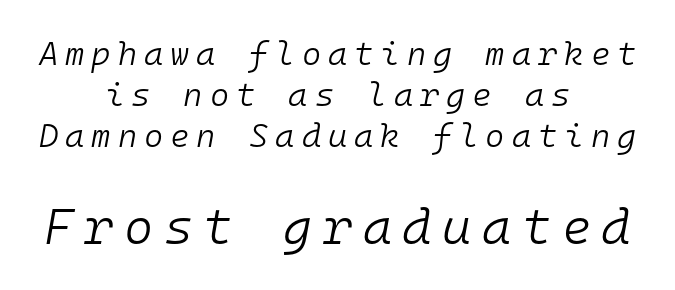
Bare-footed words on every line. No extra ink here — the face is not bold. Short and long lines alike share a common midpoint. The letters march in equal steps, a hallmark of fixed-pitch type. Yep, that's italic — everything's leaning.
